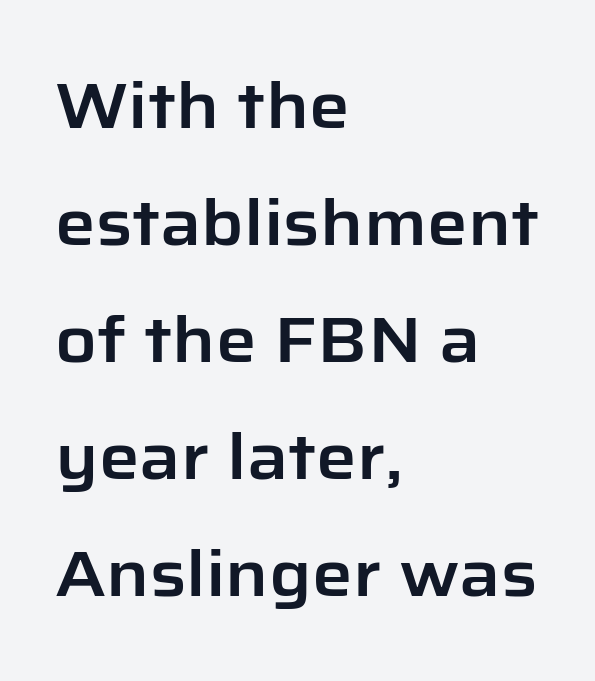
Line starts are locked; line ends wander. Note the varied advance widths — an 'i' is clearly narrower than an 'm'. The letters stand straight up with perfectly vertical stems. The space beneath each line is pristine and unruled. Observe the absence of serifs on each vertical stroke in this sample. This sample uses plain, unmodified letter spacing.
